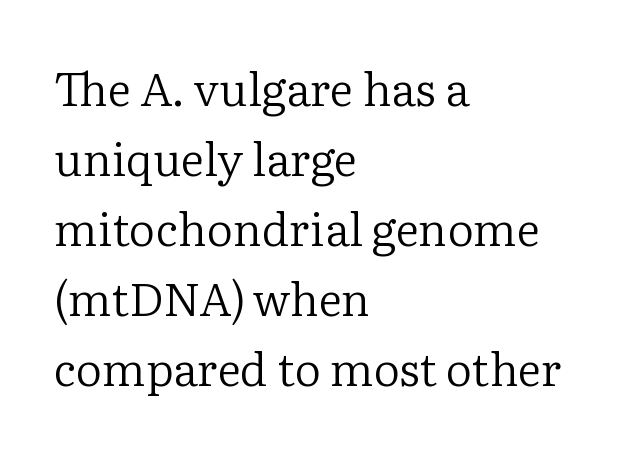
The image shows 46 px regular-weight serif type, upright; set left-aligned, normal line spacing (1.52x), normal letter spacing, not underlined; low stroke contrast and a medium x-height.
